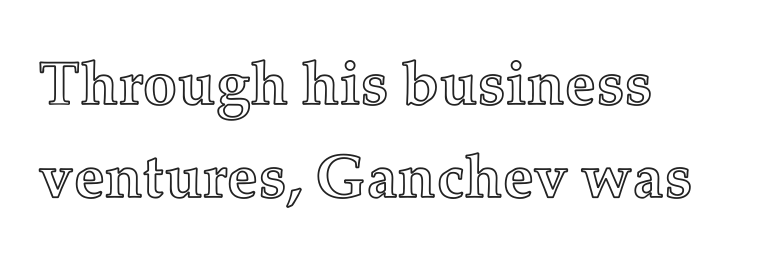
Q: Is the text italic (slanted)? A: No, it is upright.
Q: Is the text underlined? A: No.
Q: How is the paragraph aligned? A: Left-aligned.
Q: Is the spacing between letters normal or unusually wide? A: Normal.
Q: Is the spacing between lines tight, normal or loose? A: Normal.
Q: Width (condensed, normal, or wide)? A: Normal.
Q: x-height? A: Medium.
Q: Monospaced? A: No.
